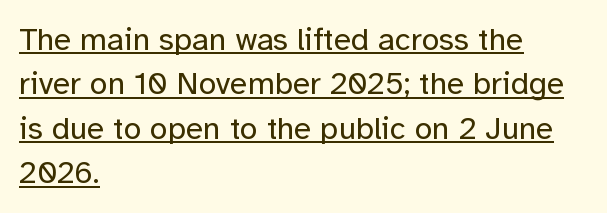
The image shows 32 px regular-weight sans-serif type, upright; set left-aligned, normal line spacing (1.39x), normal letter spacing, underlined; low stroke contrast and a medium x-height.
